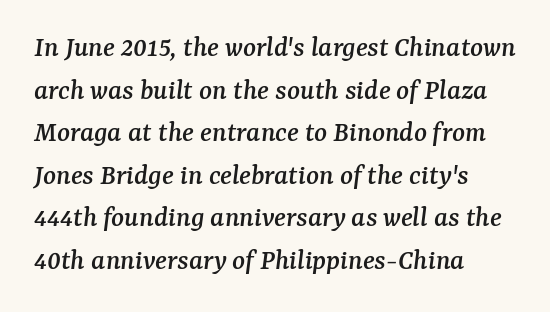
Inter-character spacing is left at the font's built-in metrics. The letters are slanted; this is an italic face. Line spacing here is normal. Stroke terminals: seriffed. Each row of text sits above clean, open space.
